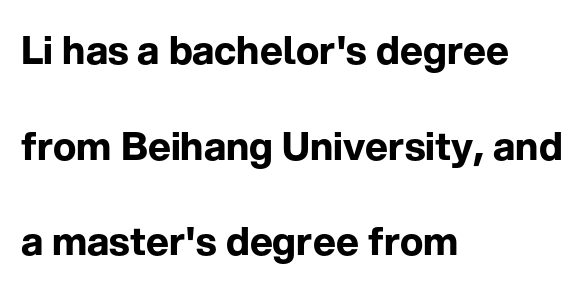
Only glyphs here, with clear space below each row. Designer's note — italics off, roman on. Serif or sans? Sans — the stroke terminals are bare. This sample uses plain, unmodified letter spacing. On the weight axis this lands at bold, roughly 700.
